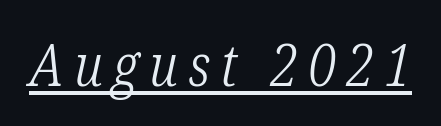
The image shows 59 px light, condensed serif type, italic (leaning right); set underlined; low stroke contrast and a medium x-height.
